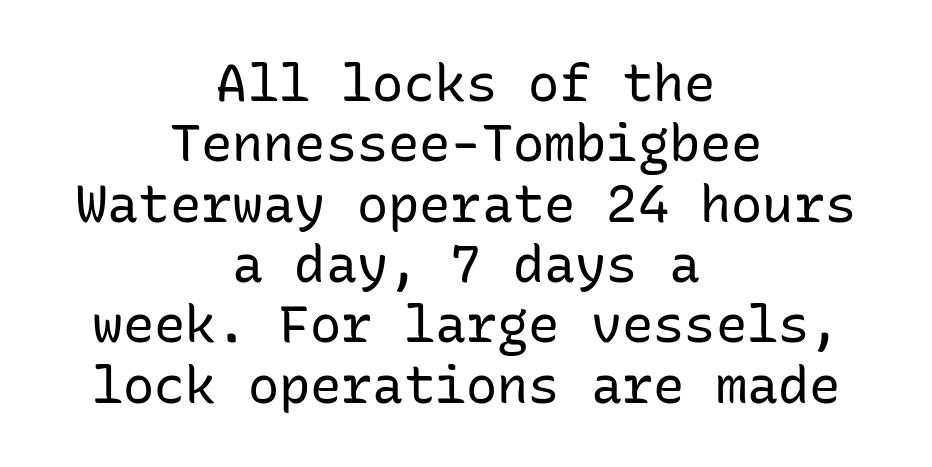
{"serif": "no", "italic": "no", "bold": "no", "weight": "regular", "width": "normal", "stroke_contrast": "low", "x_height": "medium", "monospaced": "yes", "underline": "no", "align": "center", "line_spacing_ratio": 1.16, "letter_spacing": "normal", "letter_spacing_em": 0.0, "glyph_px": 52}
